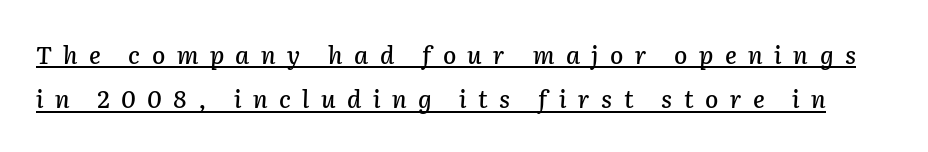
The image shows 24 px text type, italic (leaning right); set line spacing 1.85x, unusually wide letter spacing (+0.48 em), underlined.
